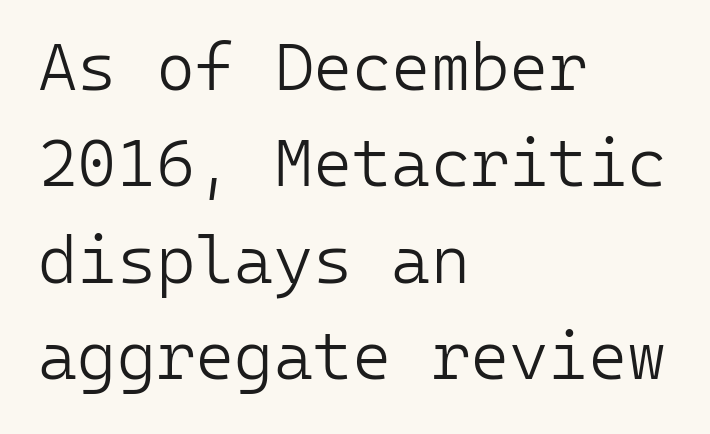
{"serif": "no", "italic": "no", "bold": "no", "weight": "light", "width": "normal", "stroke_contrast": "low", "x_height": "medium", "monospaced": "yes", "underline": "no", "align": "left", "line_spacing": "normal", "line_spacing_ratio": 1.44, "letter_spacing": "normal", "letter_spacing_em": 0.0, "glyph_px": 67}
